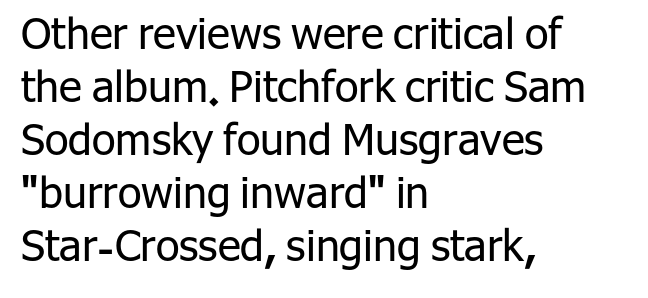
The image shows 43 px regular-weight sans-serif type, upright; set left-aligned, line spacing 1.23x, normal letter spacing, not underlined; low stroke contrast and a medium x-height.
